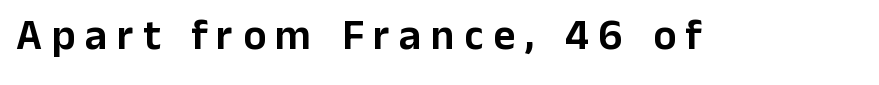
Q: Is the text italic (slanted)? A: No, it is upright.
Q: Is the typeface a serif or a sans-serif typeface? A: Sans-serif.
Q: Is the text underlined? A: No.
Q: Is the spacing between letters normal or unusually wide? A: Unusually wide.
Q: Width (condensed, normal, or wide)? A: Normal.
Q: Stroke contrast? A: Low.
Q: x-height? A: Medium.
Q: Monospaced? A: No.
